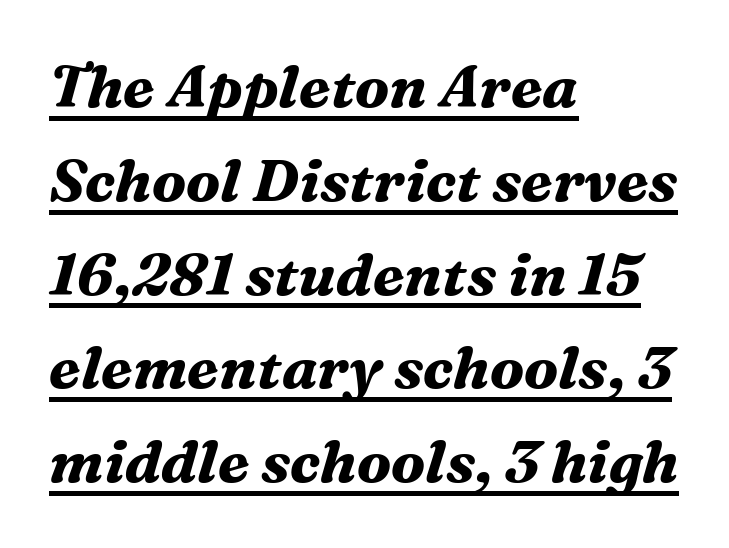
The image shows 59 px bold serif type, italic (leaning right); set left-aligned, normal line spacing (1.59x), normal letter spacing, underlined; medium stroke contrast and a medium x-height.
